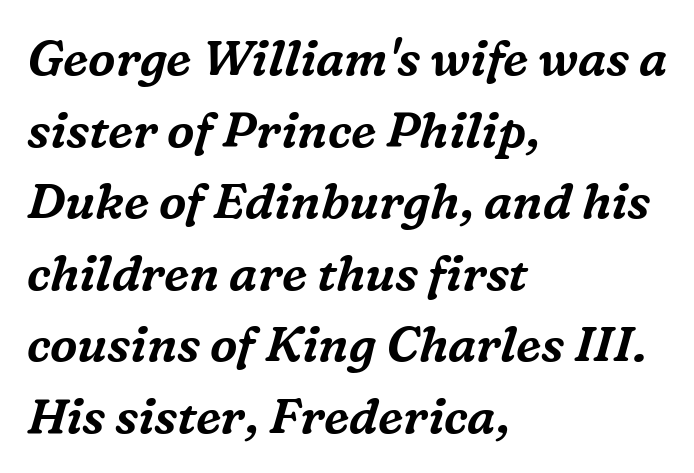
Q: Is the text italic (slanted)? A: Yes, it leans right by about 16 degrees.
Q: Is the typeface a serif or a sans-serif typeface? A: Serif.
Q: Is the text underlined? A: No.
Q: How is the paragraph aligned? A: Left-aligned.
Q: Is the spacing between letters normal or unusually wide? A: Normal.
Q: Is the spacing between lines tight, normal or loose? A: Normal.
Q: Width (condensed, normal, or wide)? A: Normal.
Q: Stroke contrast? A: Medium.
Q: x-height? A: Medium.
Q: Monospaced? A: No.
